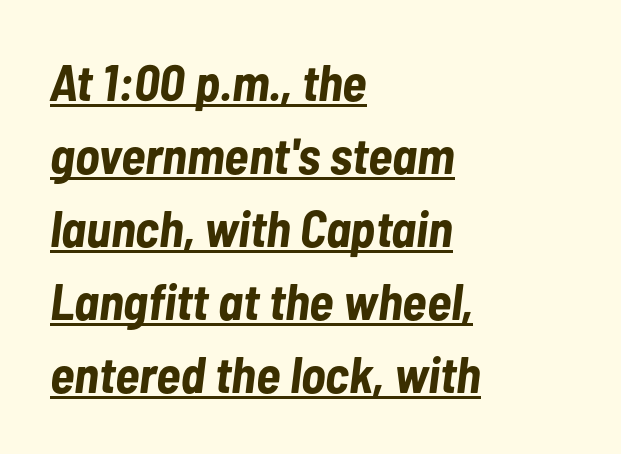
Caption: bold face, heavy strokes. The lettering is marked with a stroke running underneath it. Spacing verdict: proportional, widths tailored to each character. Nobody touched the tracking dial on this one. The setting favours the left margin, as ordinary paragraphs usually do. Leading matches the norm, producing a regular column.
